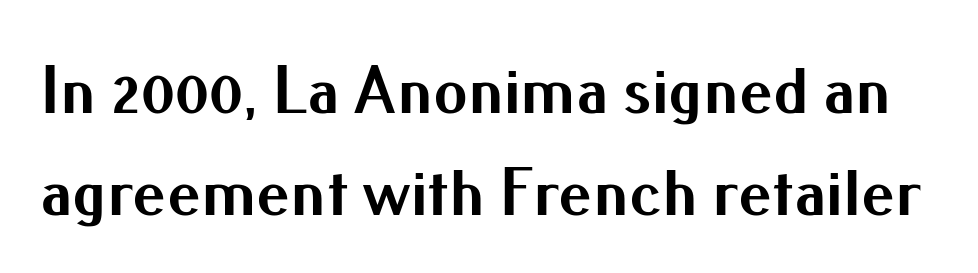
{"serif": "no", "italic": "no", "bold": "yes", "weight": "bold", "width": "normal", "stroke_contrast": "medium", "x_height": "small", "monospaced": "no", "underline": "no", "line_spacing": "normal", "line_spacing_ratio": 1.5, "letter_spacing": "normal", "letter_spacing_em": 0.0, "glyph_px": 68}
